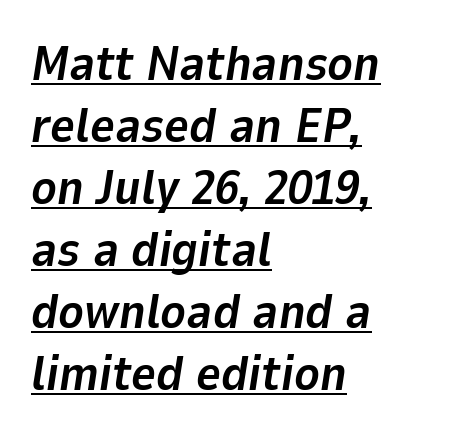
Q: Is the text bold? A: Yes.
Q: Is the text italic (slanted)? A: Yes, it leans right by about 9 degrees.
Q: Is the text underlined? A: Yes.
Q: How is the paragraph aligned? A: Left-aligned.
Q: Is the spacing between letters normal or unusually wide? A: Normal.
Q: Is the spacing between lines tight, normal or loose? A: Normal.
Q: Width (condensed, normal, or wide)? A: Normal.
Q: Stroke contrast? A: Low.
Q: x-height? A: Medium.
Q: Monospaced? A: No.
